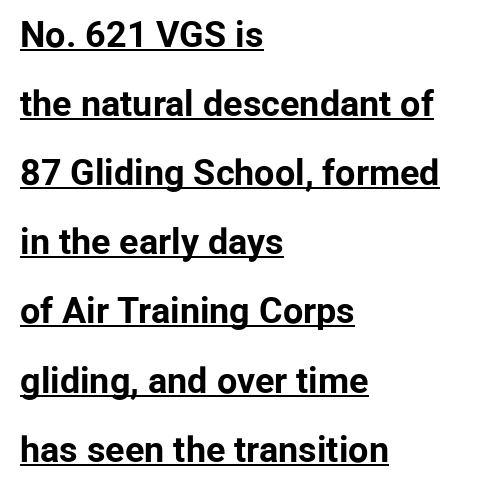
Glance below the letters and you will spot a drawn line. The letters sit at their default tracking, neither squeezed nor spread. Vertically, the passage feels expansive, rows floating well apart. Character widths vary here, with narrow letters taking less room than wide ones. The lettering holds an erect, upright posture throughout.
